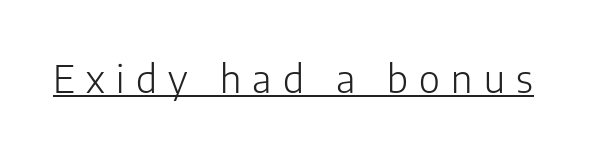
{"serif": "no", "italic": "no", "bold": "no", "weight": "light", "width": "normal", "stroke_contrast": "low", "x_height": "medium", "monospaced": "no", "underline": "yes", "letter_spacing": "wide", "letter_spacing_em": 0.3, "glyph_px": 38}
